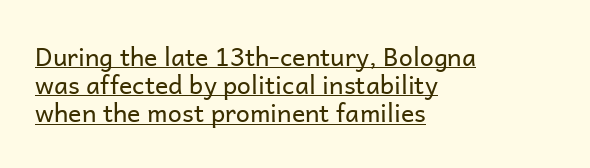
The rag falls on the right side of this text block. Notice how descenders almost collide with the ascenders below — that's tight leading. Each line of the rendering has a horizontal stroke beneath the glyphs. Tracking value appears to be zero — textbook default spacing. Italic? Not at all — the glyphs are vertical.
